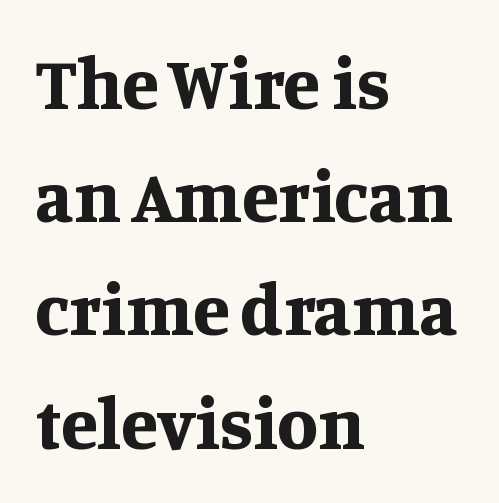
{"serif": "yes", "italic": "no", "bold": "yes", "weight": "bold", "width": "normal", "stroke_contrast": "medium", "x_height": "large", "monospaced": "no", "underline": "no", "align": "left", "line_spacing": "normal", "line_spacing_ratio": 1.53, "letter_spacing": "normal", "letter_spacing_em": 0.0, "glyph_px": 74}
